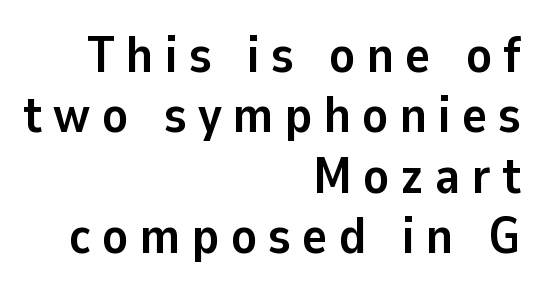
{"serif": "no", "italic": "no", "bold": "yes", "weight": "semibold", "width": "normal", "stroke_contrast": "low", "x_height": "medium", "monospaced": "no", "underline": "no", "align": "right", "line_spacing_ratio": 1.16, "letter_spacing": "wide", "letter_spacing_em": 0.22, "glyph_px": 52}
